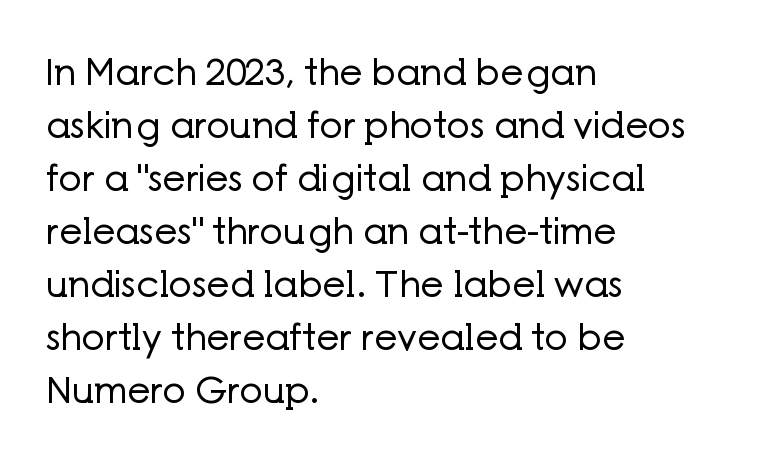
The type sits square on the baseline with zero lean. Casual observation: everything's shoved over to the left. No chunkiness to these letters — they're not bold. This rendering features lettering with no underline. Baseline-to-baseline distance is the conventional proportion of letter height. Default kerning and tracking; the words read as compact shapes.
